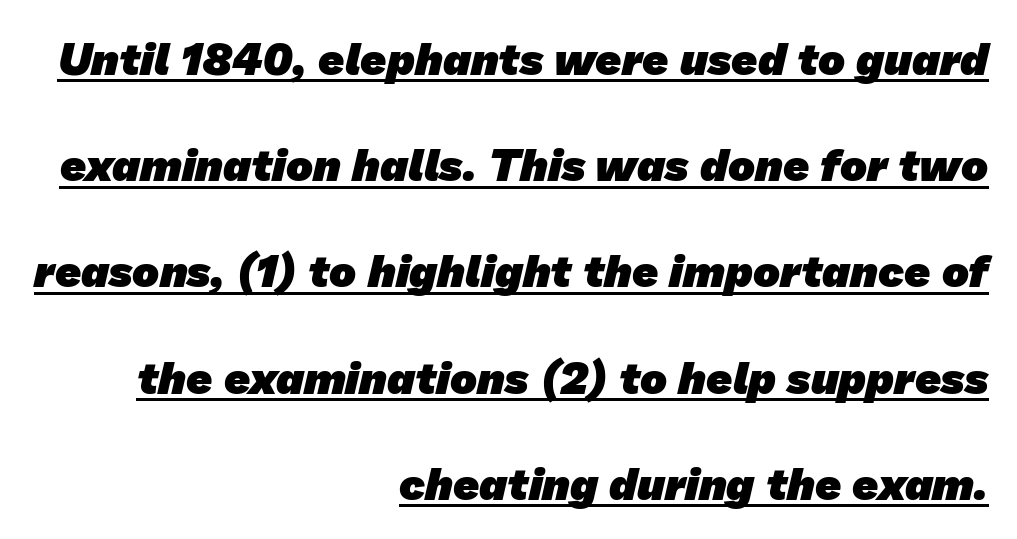
{"serif": "no", "bold": "yes", "weight": "heavy", "width": "normal", "stroke_contrast": "low", "x_height": "medium", "monospaced": "no", "underline": "yes", "align": "right", "line_spacing": "loose", "line_spacing_ratio": 2.36, "letter_spacing": "normal", "letter_spacing_em": 0.0, "glyph_px": 45}
